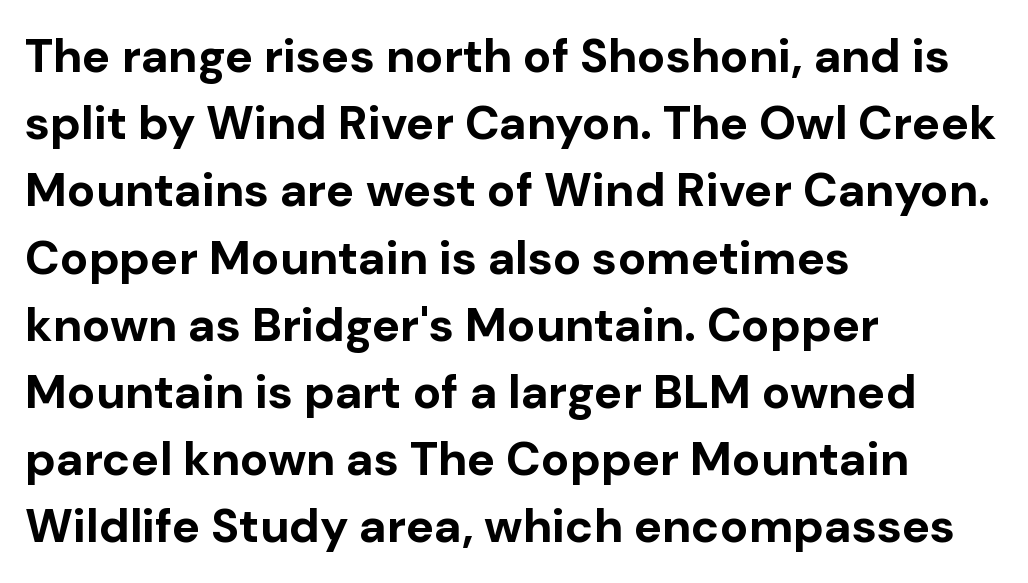
{"serif": "no", "italic": "no", "bold": "yes", "weight": "bold", "width": "normal", "stroke_contrast": "low", "x_height": "medium", "monospaced": "no", "underline": "no", "align": "left", "line_spacing": "normal", "line_spacing_ratio": 1.43, "letter_spacing": "normal", "letter_spacing_em": 0.0, "glyph_px": 47}
